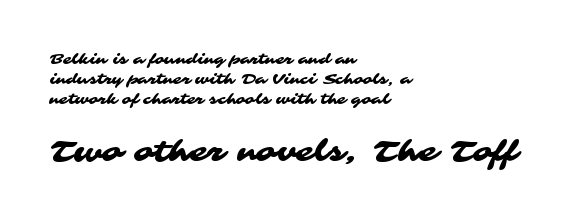
Q: Is the typeface a serif or a sans-serif typeface? A: Sans-serif.
Q: Is the text underlined? A: No.
Q: How is the paragraph aligned? A: Left-aligned.
Q: Is the spacing between letters normal or unusually wide? A: Normal.
Q: Is the spacing between lines tight, normal or loose? A: Normal.
Q: Which block of text is set in a larger size, the first (top) or the second (bottom)? A: The second (bottom) one.
Q: Width (condensed, normal, or wide)? A: Wide.
Q: Stroke contrast? A: Medium.
Q: x-height? A: Medium.
Q: Monospaced? A: No.
